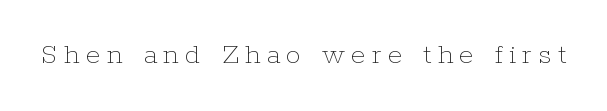
{"italic": "no", "bold": "no", "weight": "thin", "width": "normal", "stroke_contrast": "low", "x_height": "medium", "monospaced": "no", "underline": "no", "letter_spacing": "wide", "letter_spacing_em": 0.21, "glyph_px": 30}
